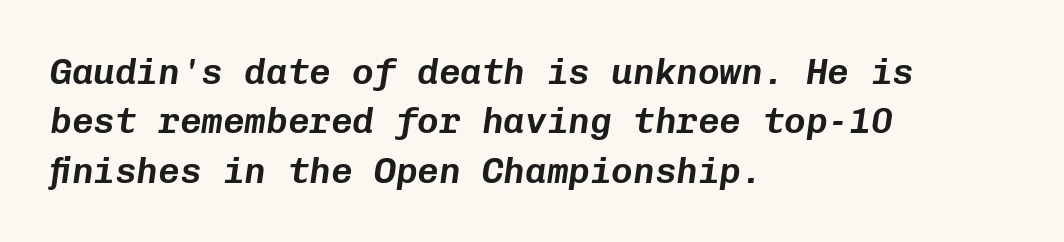
The image shows 36 px text type, italic (leaning right), monospaced; set left-aligned, normal line spacing (1.37x), normal letter spacing, not underlined; low stroke contrast and a medium x-height.
